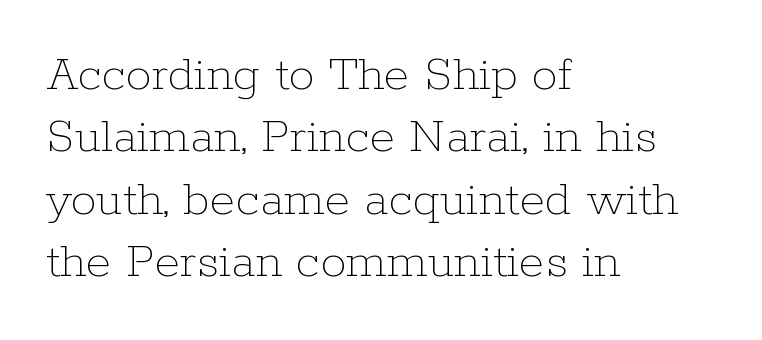
Q: Is the text bold? A: No.
Q: Is the text italic (slanted)? A: No, it is upright.
Q: Is the text underlined? A: No.
Q: How is the paragraph aligned? A: Left-aligned.
Q: Is the spacing between letters normal or unusually wide? A: Normal.
Q: Width (condensed, normal, or wide)? A: Normal.
Q: Stroke contrast? A: Low.
Q: x-height? A: Medium.
Q: Monospaced? A: No.
